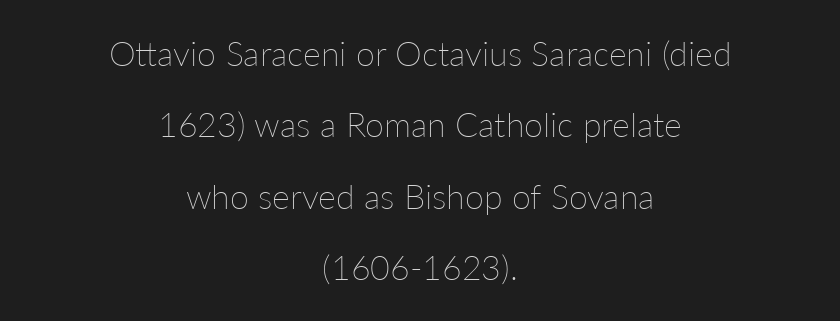
{"italic": "no", "bold": "no", "weight": "thin", "width": "normal", "stroke_contrast": "low", "x_height": "medium", "monospaced": "no", "underline": "no", "align": "center", "line_spacing": "loose", "line_spacing_ratio": 2.1, "letter_spacing": "normal", "letter_spacing_em": 0.0, "glyph_px": 34}
